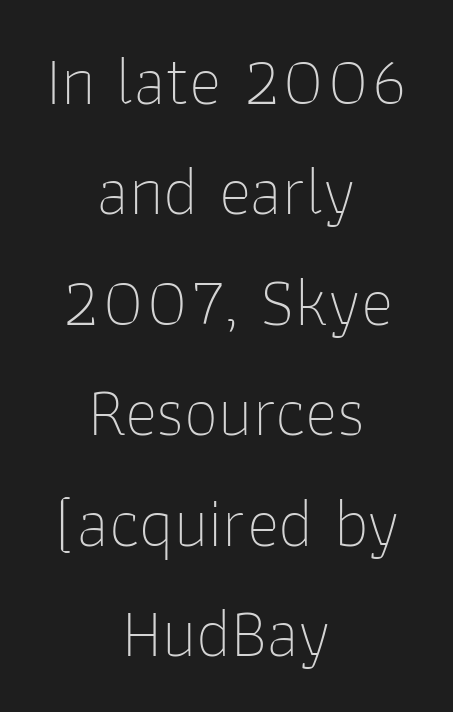
The image shows 69 px thin sans-serif type, upright; set centered, normal line spacing (1.6x), normal letter spacing, not underlined; low stroke contrast and a medium x-height.
